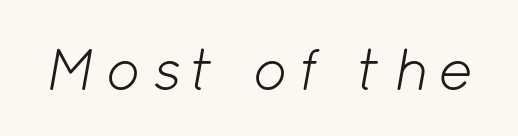
The image shows 59 px light type, italic (leaning right); set not underlined; low stroke contrast and a medium x-height.
